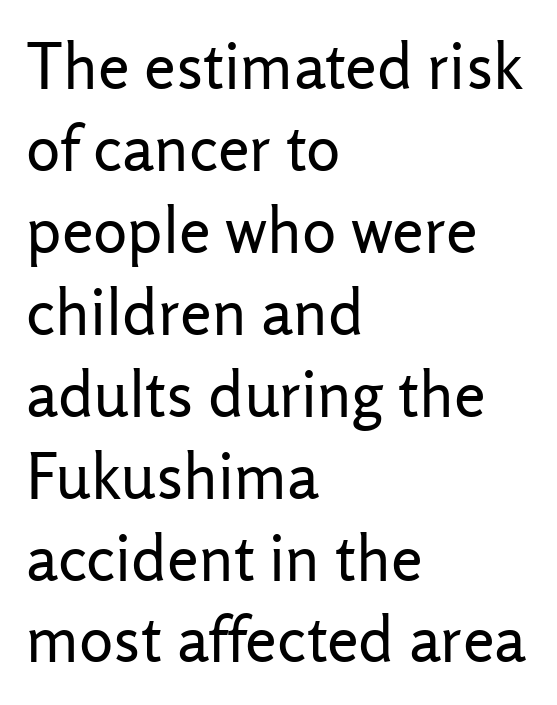
{"serif": "no", "italic": "no", "bold": "no", "weight": "regular", "width": "normal", "stroke_contrast": "low", "x_height": "medium", "monospaced": "no", "underline": "no", "align": "left", "line_spacing": "normal", "line_spacing_ratio": 1.28, "letter_spacing": "normal", "letter_spacing_em": 0.0, "glyph_px": 64}
